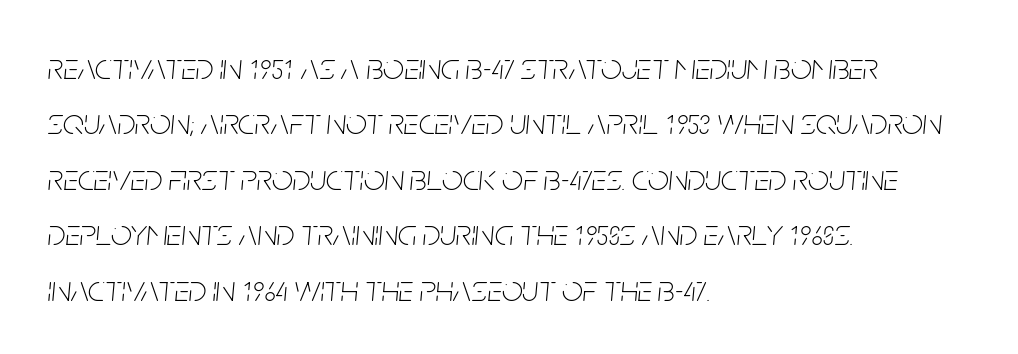
Here the designer chose a conventional face with non-uniform glyph widths. There is no visible air inserted between adjacent glyphs. Decoration check: the copy has no underline. Horizontal bands of white between lines are of average thickness. Is this a heavy cut? Hardly; it is regular or lighter.
